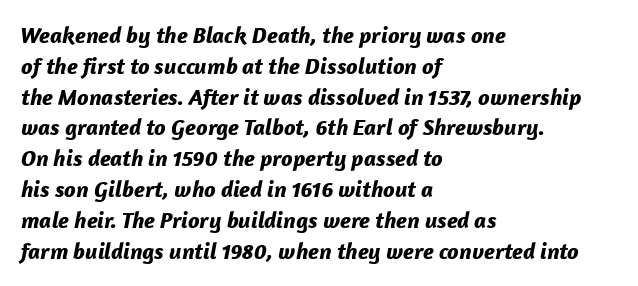
Q: Is the text bold? A: Yes.
Q: Is the text italic (slanted)? A: Yes, it leans right by about 12 degrees.
Q: Is the text underlined? A: No.
Q: How is the paragraph aligned? A: Left-aligned.
Q: Is the spacing between letters normal or unusually wide? A: Normal.
Q: Is the spacing between lines tight, normal or loose? A: Normal.
